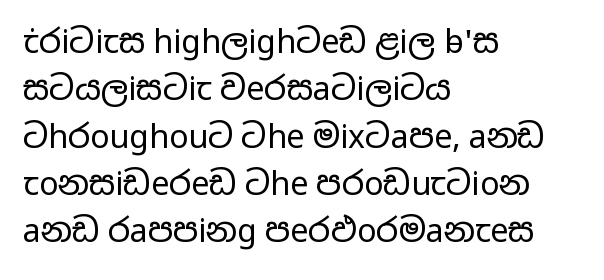
{"serif": "no", "italic": "no", "bold": "no", "weight": "regular", "width": "wide", "stroke_contrast": "low", "x_height": "medium", "monospaced": "no", "underline": "no", "align": "left", "line_spacing": "normal", "line_spacing_ratio": 1.48, "letter_spacing": "normal", "letter_spacing_em": 0.0, "glyph_px": 32}
